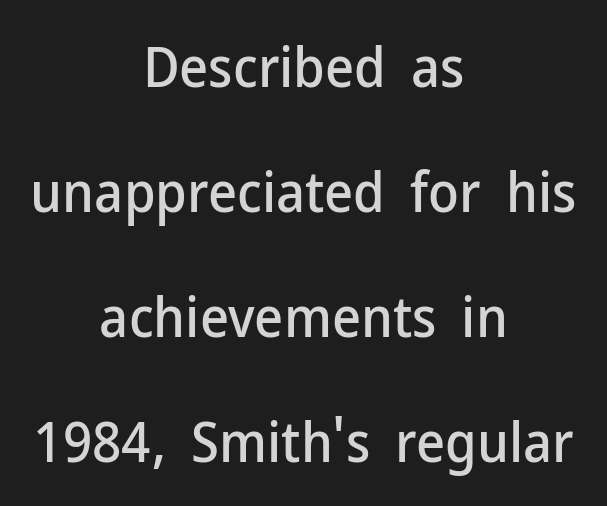
Q: Is the text italic (slanted)? A: No, it is upright.
Q: Is the typeface a serif or a sans-serif typeface? A: Sans-serif.
Q: Is the text underlined? A: No.
Q: How is the paragraph aligned? A: Centered.
Q: Is the spacing between letters normal or unusually wide? A: Normal.
Q: Is the spacing between lines tight, normal or loose? A: Loose.
Q: Width (condensed, normal, or wide)? A: Normal.
Q: Stroke contrast? A: Low.
Q: x-height? A: Medium.
Q: Monospaced? A: No.
